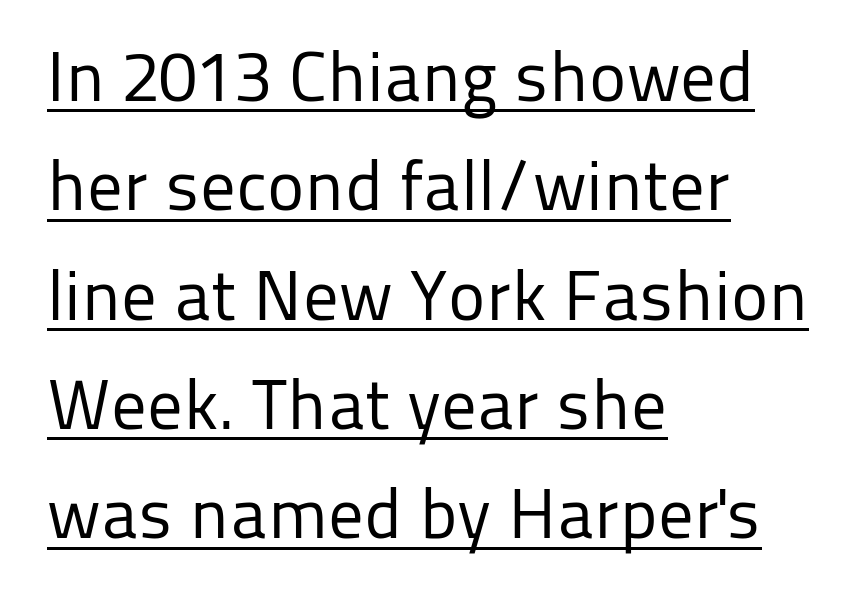
Q: Is the text bold? A: No.
Q: Is the text italic (slanted)? A: No, it is upright.
Q: Is the typeface a serif or a sans-serif typeface? A: Sans-serif.
Q: Is the text underlined? A: Yes.
Q: How is the paragraph aligned? A: Left-aligned.
Q: Is the spacing between letters normal or unusually wide? A: Normal.
Q: Is the spacing between lines tight, normal or loose? A: Normal.
Q: Width (condensed, normal, or wide)? A: Normal.
Q: Stroke contrast? A: Low.
Q: x-height? A: Medium.
Q: Monospaced? A: No.
